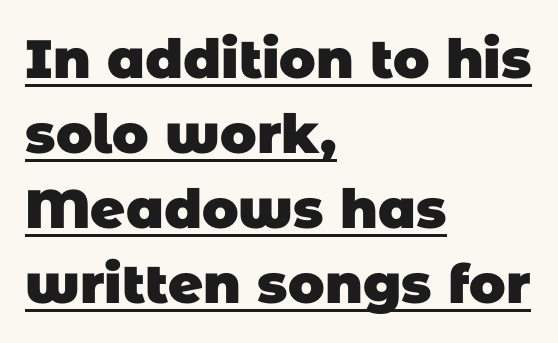
{"serif": "no", "bold": "yes", "weight": "heavy", "width": "normal", "stroke_contrast": "low", "x_height": "large", "monospaced": "no", "underline": "yes", "align": "left", "line_spacing": "normal", "line_spacing_ratio": 1.39, "letter_spacing": "normal", "letter_spacing_em": 0.0, "glyph_px": 54}
